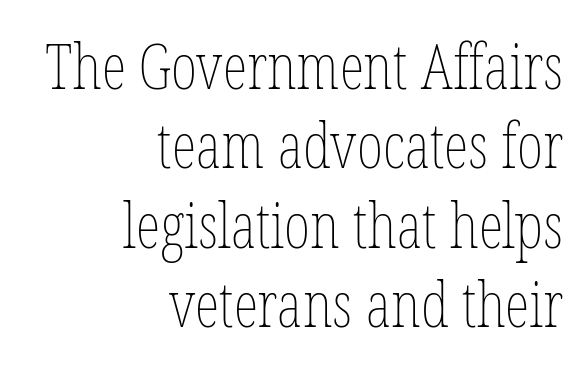
Q: Is the text bold? A: No.
Q: Is the text italic (slanted)? A: No, it is upright.
Q: Is the text underlined? A: No.
Q: How is the paragraph aligned? A: Right-aligned.
Q: Is the spacing between letters normal or unusually wide? A: Normal.
Q: Is the spacing between lines tight, normal or loose? A: Normal.
Q: Width (condensed, normal, or wide)? A: Condensed.
Q: Stroke contrast? A: Low.
Q: x-height? A: Medium.
Q: Monospaced? A: No.
